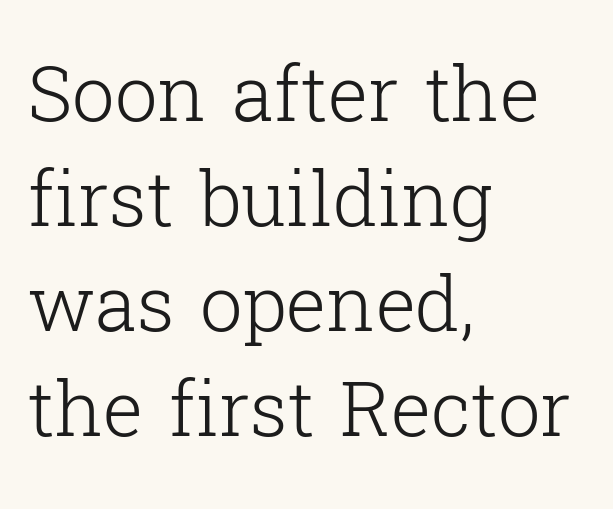
{"serif": "yes", "italic": "no", "bold": "no", "weight": "light", "width": "normal", "stroke_contrast": "low", "x_height": "medium", "monospaced": "no", "underline": "no", "align": "left", "line_spacing": "normal", "line_spacing_ratio": 1.38, "letter_spacing": "normal", "letter_spacing_em": 0.0, "glyph_px": 76}
